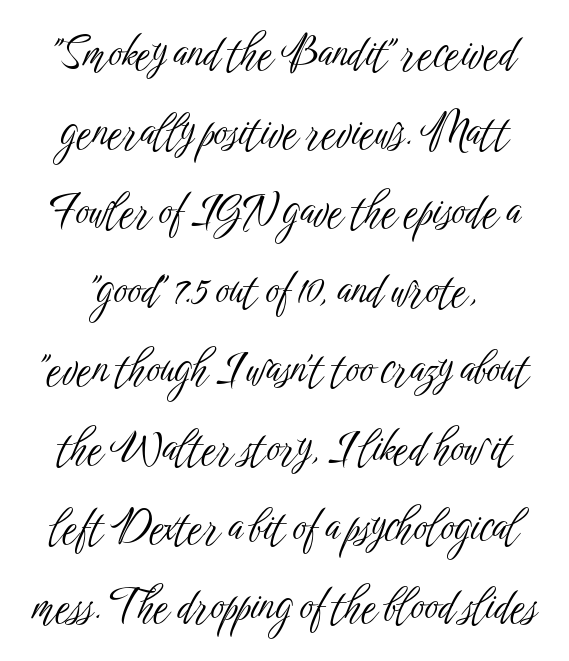
Q: Is the text bold? A: No.
Q: Is the text italic (slanted)? A: Yes.
Q: Is the typeface a serif or a sans-serif typeface? A: Sans-serif.
Q: Is the text underlined? A: No.
Q: Is the spacing between letters normal or unusually wide? A: Normal.
Q: Width (condensed, normal, or wide)? A: Condensed.
Q: Stroke contrast? A: Low.
Q: x-height? A: Medium.
Q: Monospaced? A: No.
